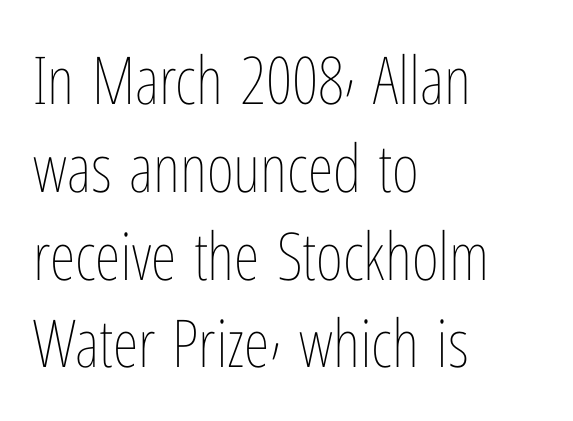
The image shows 66 px thin, condensed type, upright; set left-aligned, normal line spacing (1.33x), normal letter spacing, not underlined; low stroke contrast and a medium x-height.
